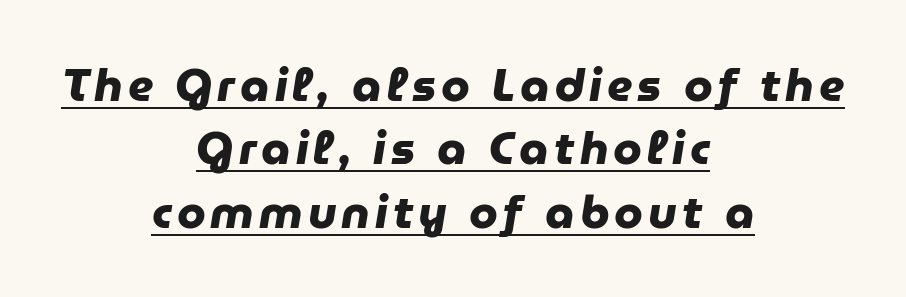
Leftover space on each line is divided equally before and after the words. Here the designer chose a conventional face with non-uniform glyph widths. The vertical gap from one line to the next is medium. Compared with an ordinary text face, these strokes are far heavier — a full bold. Look at the bottom of the vertical strokes: they stop flat, with no serifs. Emphasis is given by a line drawn under the lettering.
